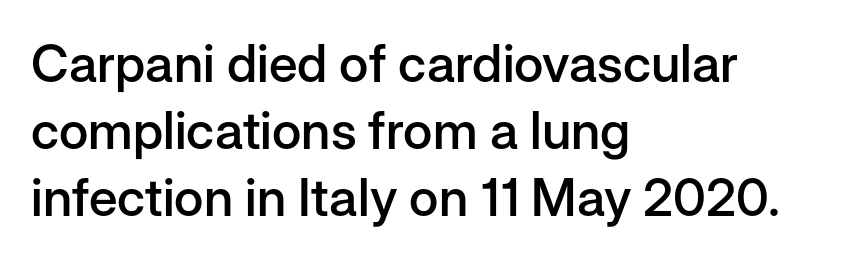
Q: Is the text bold? A: Semi-bold.
Q: Is the text italic (slanted)? A: No, it is upright.
Q: Is the typeface a serif or a sans-serif typeface? A: Sans-serif.
Q: Is the text underlined? A: No.
Q: How is the paragraph aligned? A: Left-aligned.
Q: Is the spacing between letters normal or unusually wide? A: Normal.
Q: Is the spacing between lines tight, normal or loose? A: Normal.
Q: Width (condensed, normal, or wide)? A: Normal.
Q: Stroke contrast? A: Low.
Q: x-height? A: Medium.
Q: Monospaced? A: No.
